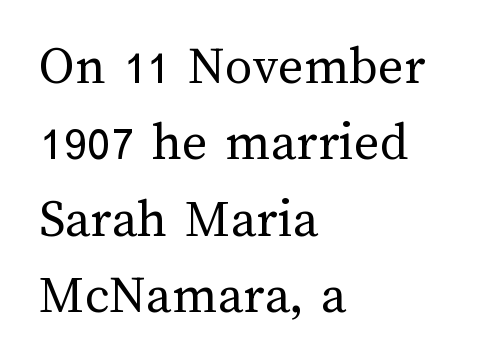
No word sits above an underline. What stands out about the letter spacing? Nothing — it is the standard amount. Weight: in the light-to-regular range. Every row of glyphs begins at an identical x-position on the left.
